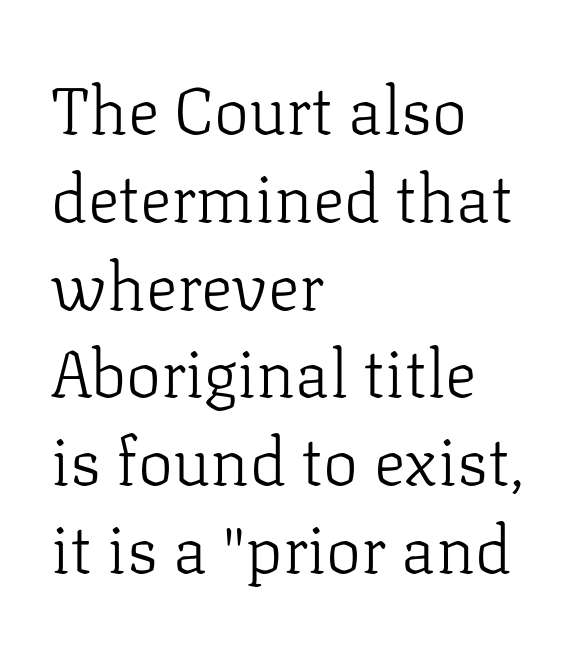
{"serif": "yes", "italic": "no", "bold": "no", "weight": "light", "width": "normal", "stroke_contrast": "low", "x_height": "medium", "monospaced": "no", "underline": "no", "align": "left", "line_spacing": "normal", "line_spacing_ratio": 1.33, "letter_spacing": "normal", "letter_spacing_em": 0.0, "glyph_px": 66}
